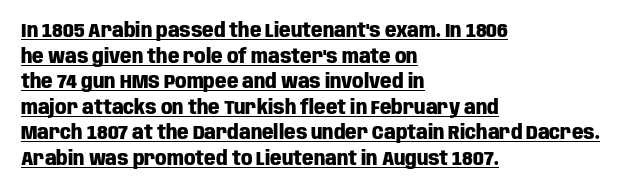
The image shows 20 px bold type, upright; set left-aligned, normal line spacing (1.28x), normal letter spacing, underlined.
